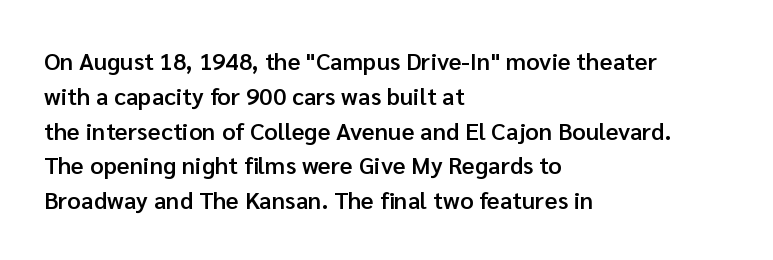
The image shows 24 px text type, upright; set left-aligned, normal line spacing (1.45x), normal letter spacing, not underlined.
